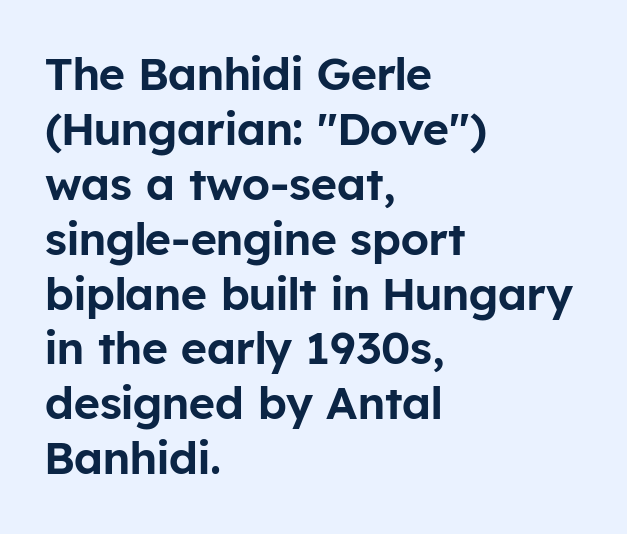
The image shows 45 px sans-serif type, upright; set left-aligned, line spacing 1.22x, normal letter spacing, not underlined; low stroke contrast and a medium x-height.
